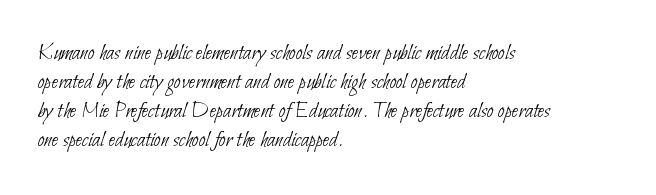
Q: Is the text bold? A: No.
Q: Is the text underlined? A: No.
Q: How is the paragraph aligned? A: Left-aligned.
Q: Is the spacing between letters normal or unusually wide? A: Normal.
